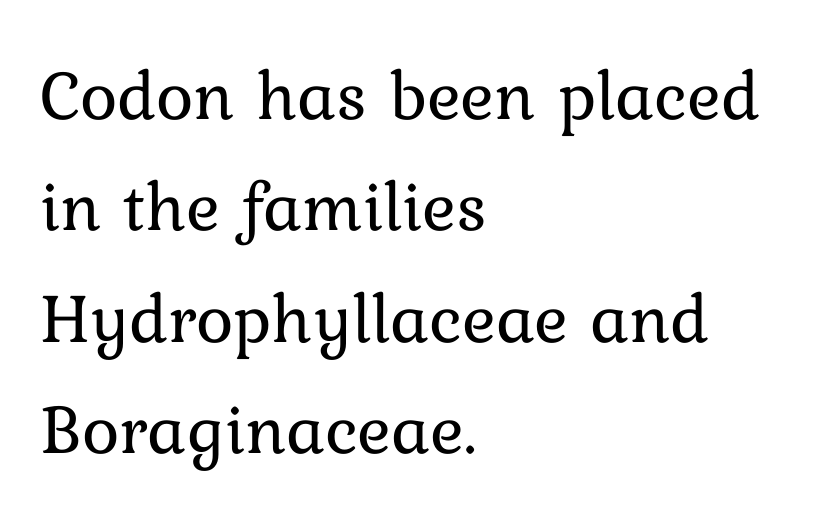
{"italic": "no", "bold": "no", "weight": "regular", "width": "normal", "stroke_contrast": "low", "x_height": "medium", "monospaced": "no", "underline": "no", "align": "left", "line_spacing": "normal", "line_spacing_ratio": 1.57, "letter_spacing": "normal", "letter_spacing_em": 0.0, "glyph_px": 71}
